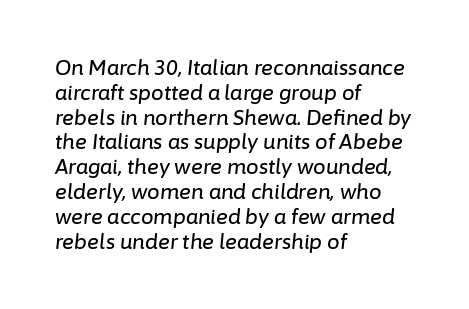
Q: Is the text italic (slanted)? A: Yes, it leans right by about 6 degrees.
Q: Is the text underlined? A: No.
Q: How is the paragraph aligned? A: Left-aligned.
Q: Is the spacing between letters normal or unusually wide? A: Normal.
